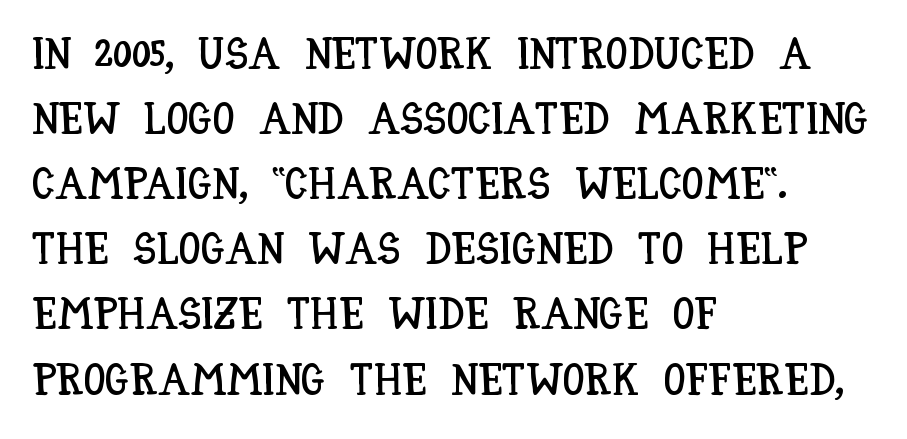
{"italic": "no", "width": "condensed", "stroke_contrast": "low", "x_height": "large", "monospaced": "no", "underline": "no", "align": "left", "line_spacing": "normal", "line_spacing_ratio": 1.48, "letter_spacing": "normal", "letter_spacing_em": 0.0, "glyph_px": 44}
